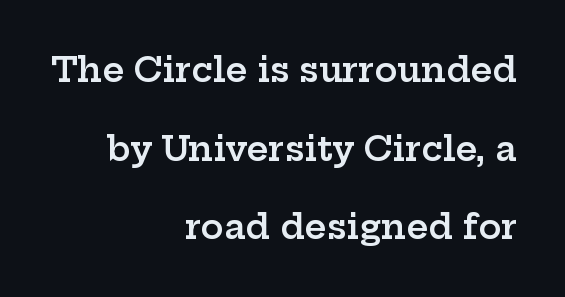
The image shows 34 px semibold, wide serif type, upright; set right-aligned, loose line spacing (2.31x), normal letter spacing, not underlined; low stroke contrast and a medium x-height.
